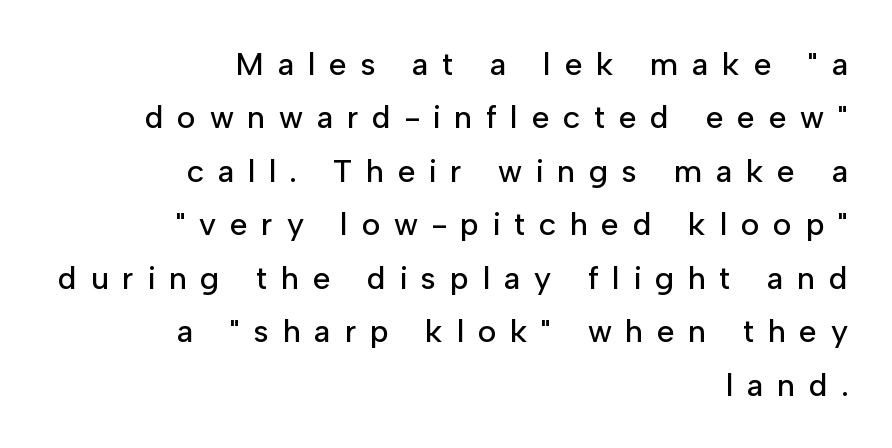
Q: Is the text italic (slanted)? A: No, it is upright.
Q: Is the typeface a serif or a sans-serif typeface? A: Sans-serif.
Q: Is the text underlined? A: No.
Q: How is the paragraph aligned? A: Right-aligned.
Q: Is the spacing between letters normal or unusually wide? A: Unusually wide.
Q: Is the spacing between lines tight, normal or loose? A: Normal.
Q: Width (condensed, normal, or wide)? A: Normal.
Q: Stroke contrast? A: Low.
Q: x-height? A: Medium.
Q: Monospaced? A: No.
